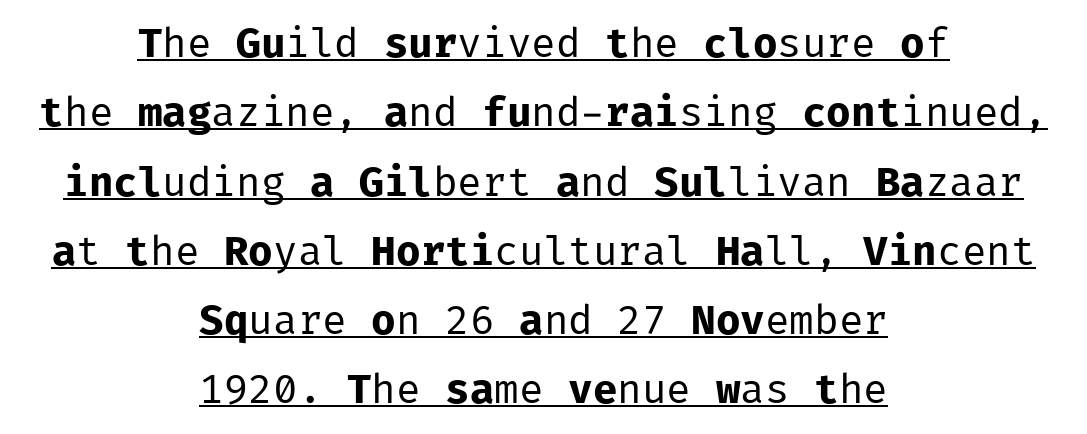
{"serif": "no", "italic": "no", "bold": "no", "weight": "regular", "width": "normal", "stroke_contrast": "low", "x_height": "medium", "monospaced": "yes", "underline": "yes", "align": "center", "line_spacing": "normal", "line_spacing_ratio": 1.69, "letter_spacing": "normal", "letter_spacing_em": 0.0, "glyph_px": 41}
